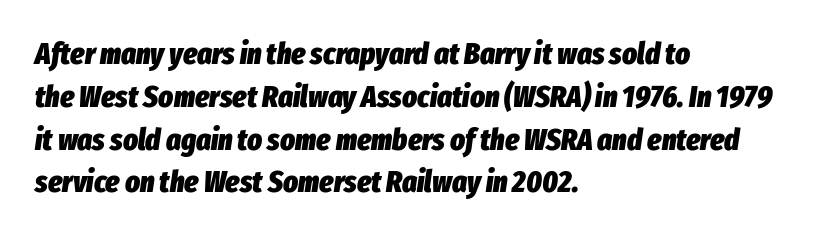
{"italic": "yes", "lean": "right", "slant_degrees": 8, "bold": "yes", "weight": "heavy", "width": "condensed", "stroke_contrast": "low", "x_height": "medium", "monospaced": "no", "underline": "no", "align": "left", "line_spacing": "normal", "line_spacing_ratio": 1.38, "letter_spacing": "normal", "letter_spacing_em": 0.0, "glyph_px": 31}
